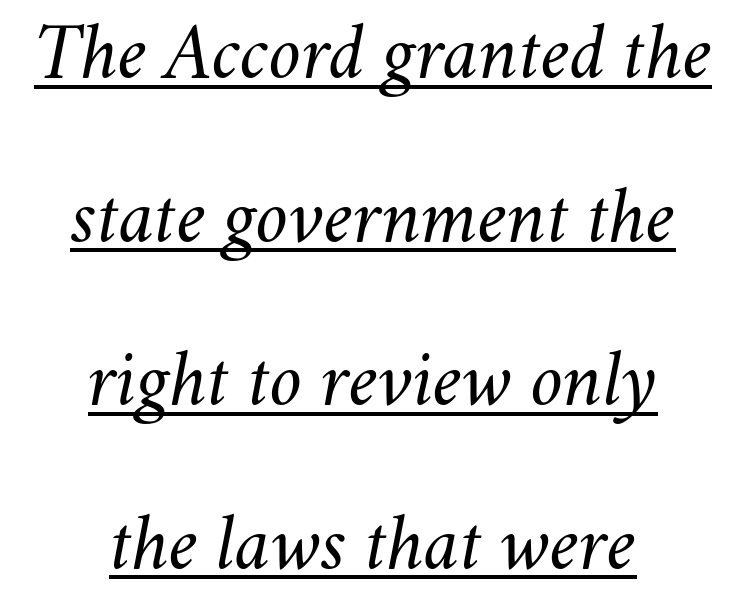
The typesetter chose a symmetrical, centered arrangement here. Notice how a bar underscores the lettering throughout. There is no visible air inserted between adjacent glyphs. Caption: face not bold, strokes unweighted. This sample has the flowing, uneven cadence of proportional lettering. Vertical spacing — loose.
